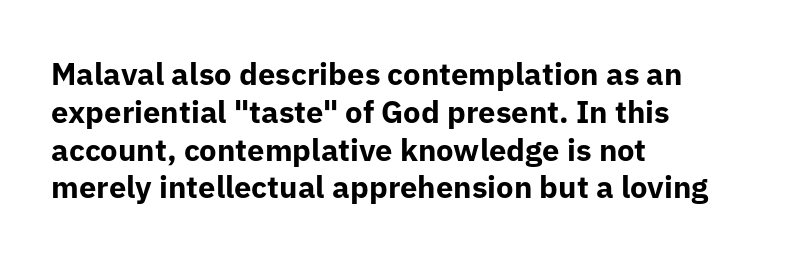
{"serif": "no", "italic": "no", "bold": "yes", "weight": "bold", "width": "normal", "stroke_contrast": "low", "x_height": "medium", "monospaced": "no", "underline": "no", "align": "left", "line_spacing_ratio": 1.22, "letter_spacing": "normal", "letter_spacing_em": 0.0, "glyph_px": 31}
